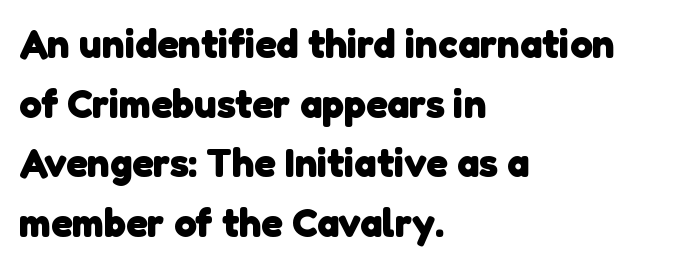
{"serif": "no", "bold": "yes", "weight": "heavy", "width": "normal", "stroke_contrast": "low", "x_height": "medium", "monospaced": "no", "underline": "no", "align": "left", "line_spacing": "normal", "line_spacing_ratio": 1.49, "letter_spacing": "normal", "letter_spacing_em": 0.0, "glyph_px": 40}
